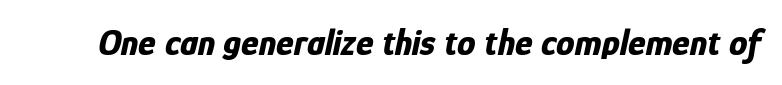
{"italic": "yes", "lean": "right", "slant_degrees": 12, "bold": "yes", "weight": "bold", "width": "condensed", "stroke_contrast": "low", "x_height": "medium", "monospaced": "no", "underline": "no", "letter_spacing": "normal", "letter_spacing_em": 0.0, "glyph_px": 37}
